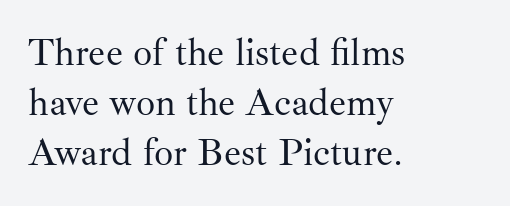
Q: Is the text bold? A: No.
Q: Is the text italic (slanted)? A: No, it is upright.
Q: Is the typeface a serif or a sans-serif typeface? A: Serif.
Q: Is the text underlined? A: No.
Q: How is the paragraph aligned? A: Left-aligned.
Q: Is the spacing between letters normal or unusually wide? A: Normal.
Q: Is the spacing between lines tight, normal or loose? A: Normal.
Q: Width (condensed, normal, or wide)? A: Normal.
Q: Stroke contrast? A: Medium.
Q: x-height? A: Small.
Q: Monospaced? A: No.
